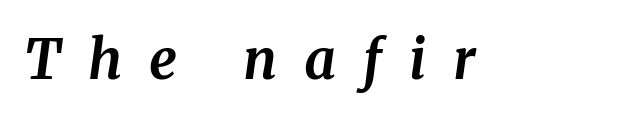
Q: Is the text bold? A: Yes.
Q: Is the text italic (slanted)? A: Yes, it leans right by about 8 degrees.
Q: Is the typeface a serif or a sans-serif typeface? A: Serif.
Q: Is the text underlined? A: No.
Q: Is the spacing between letters normal or unusually wide? A: Unusually wide.
Q: Width (condensed, normal, or wide)? A: Normal.
Q: Stroke contrast? A: Medium.
Q: x-height? A: Medium.
Q: Monospaced? A: No.
